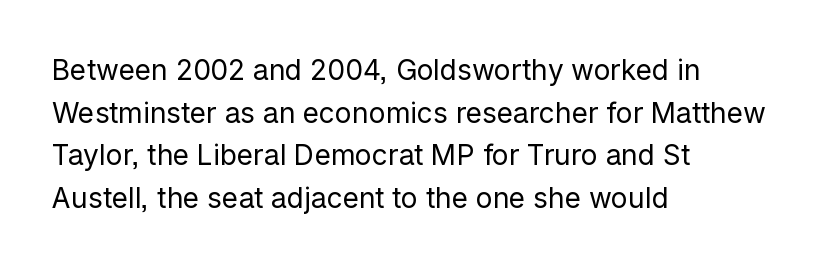
{"serif": "no", "italic": "no", "bold": "no", "weight": "regular", "width": "normal", "stroke_contrast": "low", "x_height": "medium", "monospaced": "no", "underline": "no", "align": "left", "line_spacing": "normal", "line_spacing_ratio": 1.52, "letter_spacing": "normal", "letter_spacing_em": 0.0, "glyph_px": 28}
